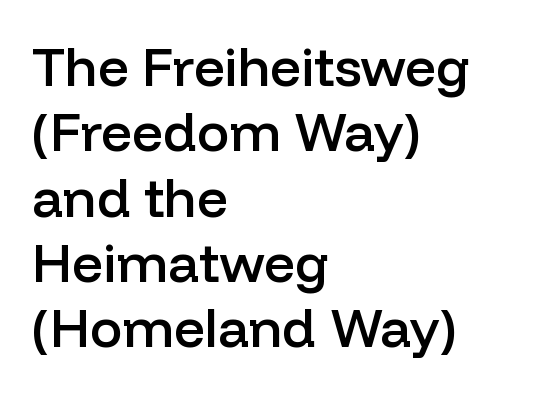
The image shows 54 px semibold sans-serif type, upright; set left-aligned, line spacing 1.21x, normal letter spacing, not underlined; low stroke contrast and a medium x-height.
